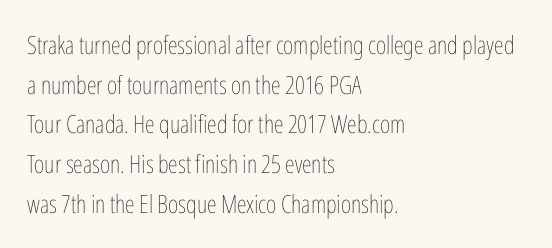
No italicization has been applied; the sample stays upright. Which margin do the lines hug? The left one — the right edge is uneven. Interline gaps are of average width in this sample. Descender tails drop into unmarked territory.
